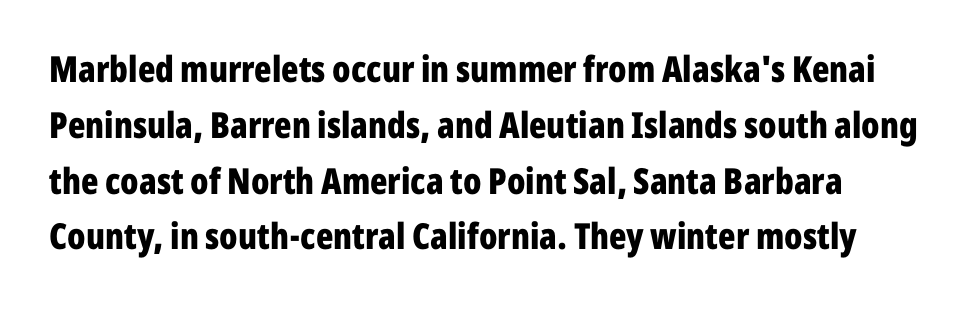
{"serif": "no", "italic": "no", "bold": "yes", "weight": "bold", "width": "condensed", "stroke_contrast": "low", "x_height": "medium", "monospaced": "no", "underline": "no", "line_spacing": "normal", "line_spacing_ratio": 1.55, "letter_spacing": "normal", "letter_spacing_em": 0.0, "glyph_px": 36}
